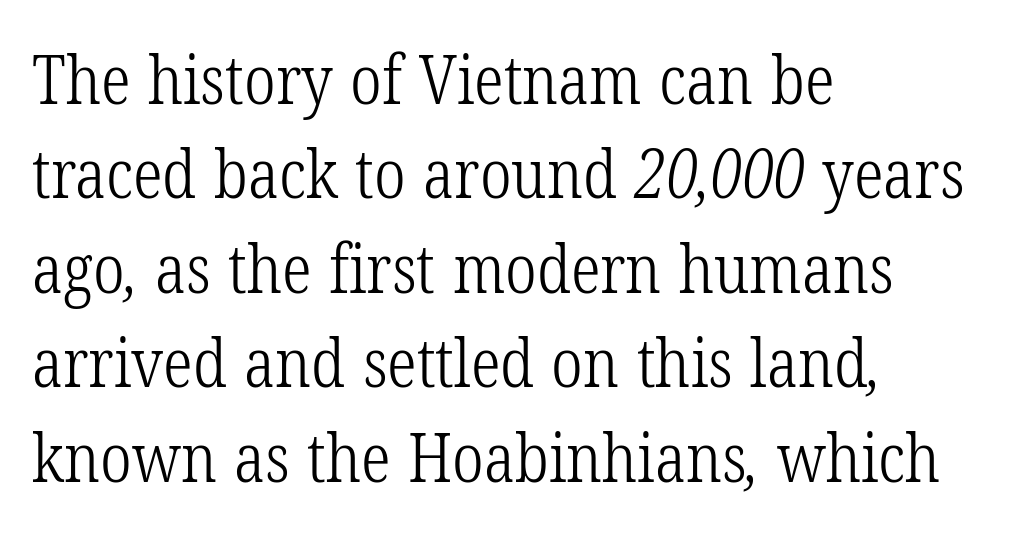
The image shows 67 px light, condensed serif type; set left-aligned, normal line spacing (1.41x), normal letter spacing, not underlined; low stroke contrast and a medium x-height.
